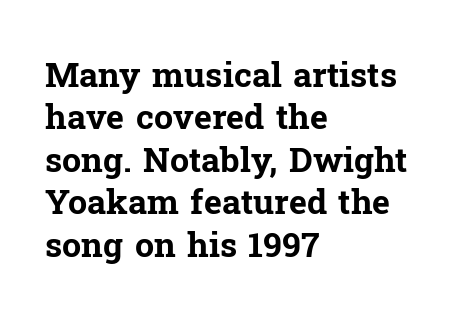
Q: Is the text bold? A: Yes.
Q: Is the text italic (slanted)? A: No, it is upright.
Q: Is the typeface a serif or a sans-serif typeface? A: Serif.
Q: Is the text underlined? A: No.
Q: How is the paragraph aligned? A: Left-aligned.
Q: Is the spacing between letters normal or unusually wide? A: Normal.
Q: Is the spacing between lines tight, normal or loose? A: Normal.
Q: Width (condensed, normal, or wide)? A: Normal.
Q: Stroke contrast? A: Low.
Q: x-height? A: Medium.
Q: Monospaced? A: No.
